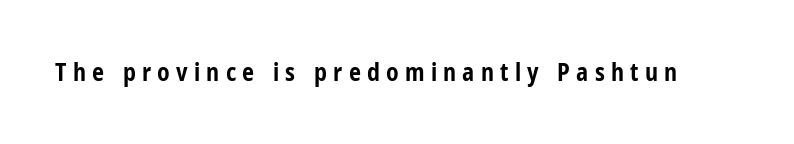
{"italic": "no", "bold": "yes", "underline": "no", "letter_spacing": "wide", "letter_spacing_em": 0.26, "glyph_px": 24}
